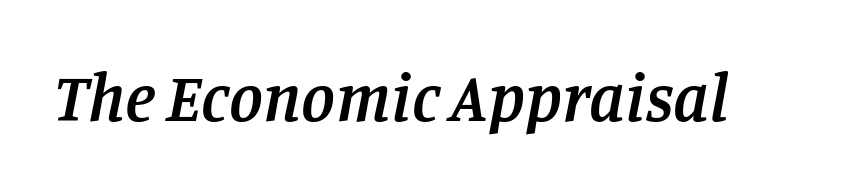
The glyphs in this specimen are seriffed. Think of a printed novel: that variable character pitch is what you see here. The face used here has a pronounced slope to its letters. Glyph-to-glyph distance matches everyday printed text.
